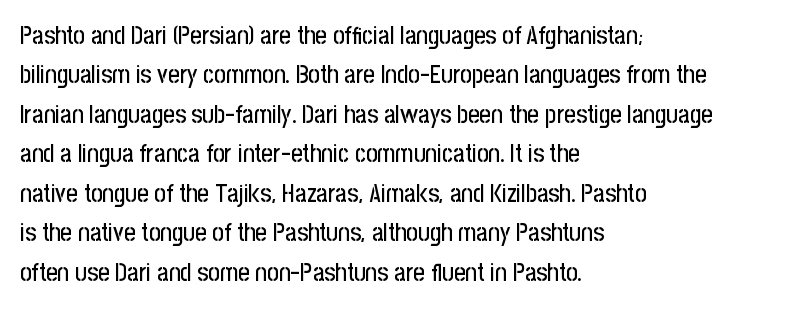
{"italic": "no", "underline": "no", "align": "left", "line_spacing": "normal", "line_spacing_ratio": 1.58, "letter_spacing": "normal", "letter_spacing_em": 0.0, "glyph_px": 25}
